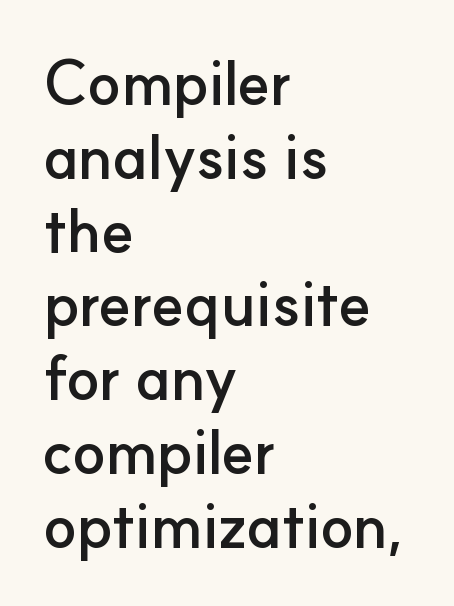
Note: no serifs on the glyphs. Do the letters lean? They stand straight. Plenty of ink on the page — the face is bold. The letters advance in unequal steps, a hallmark of proportional type. The rendering anchors every line to the left-hand side.
